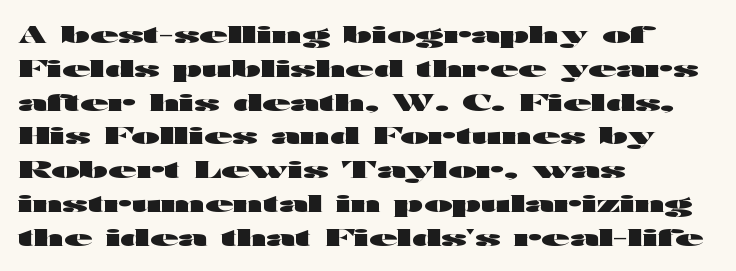
{"italic": "no", "bold": "yes", "underline": "no", "align": "left", "line_spacing": "normal", "line_spacing_ratio": 1.47, "letter_spacing": "normal", "letter_spacing_em": 0.0, "glyph_px": 23}
